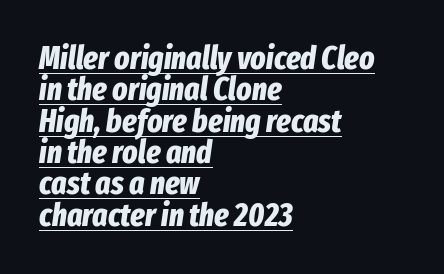
Left-aligned paragraph, ragged on the right. Between one letter and the next there's only the usual sliver of space. Characters are canted at an angle relative to the baseline's perpendicular. Every letter is thick-stroked: bold, no question. Varying glyph widths throughout — classic text-font behaviour. The rendering uses the underline text-decoration.
